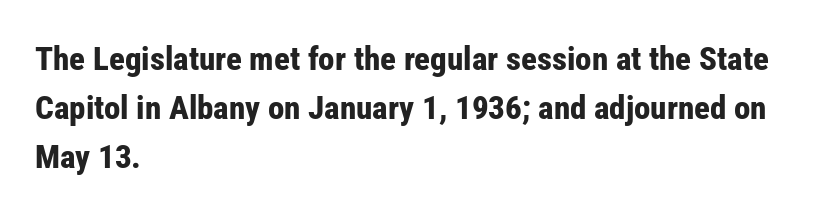
The image shows 33 px bold, condensed sans-serif type, upright; set left-aligned, normal line spacing (1.49x), normal letter spacing, not underlined; low stroke contrast and a medium x-height.
